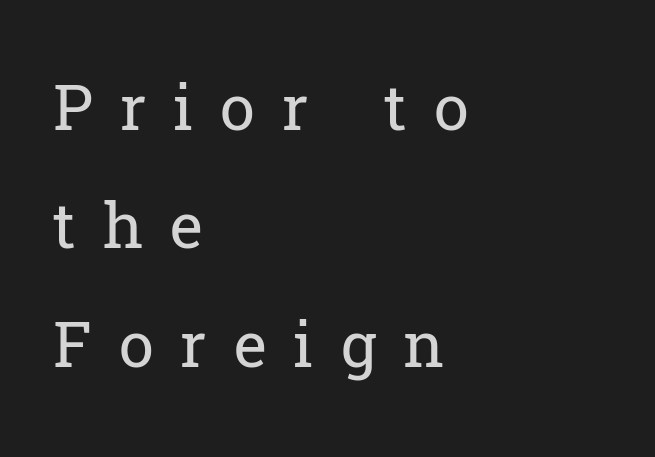
Spacing verdict: proportional, widths tailored to each character. Does the lettering tilt? It doesn't — this is upright. Inter-character spacing is expanded well beyond the font's built-in metrics. Clear beneath every line of the passage. Old-style or modern, the face here clearly has serifs. The letterforms sit at book weight or below.
